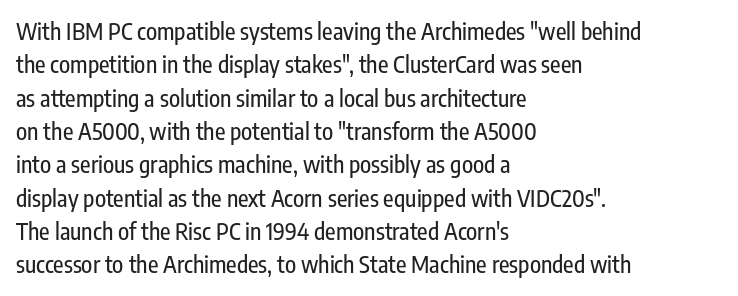
The rendering uses a moderate line-height, typical for paragraphs. These lines were composed using upright roman letters. The gaps between neighbouring characters are ordinary and unremarkable. Has an underline been added? It has not. Line starts are locked; line ends wander.
